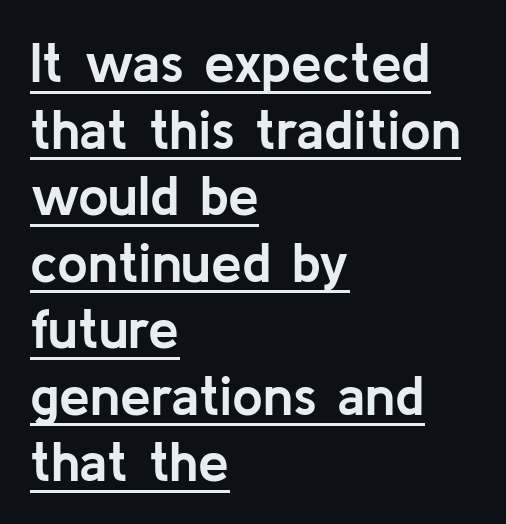
The image shows 55 px semibold sans-serif type, upright; set left-aligned, line spacing 1.21x, normal letter spacing, underlined; low stroke contrast and a medium x-height.
